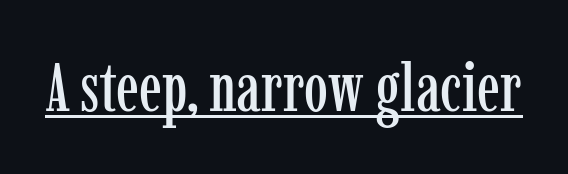
The image shows 68 px condensed serif type, upright; set normal letter spacing, underlined; low stroke contrast and a medium x-height.
